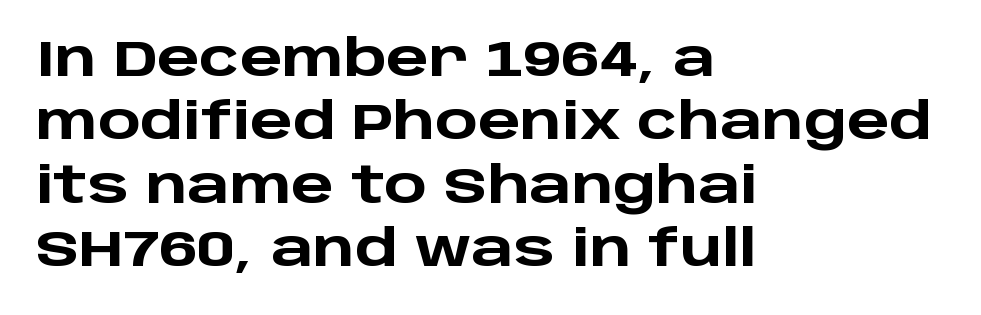
The image shows 50 px heavy, wide sans-serif type, upright; set left-aligned, normal line spacing (1.27x), normal letter spacing, not underlined; low stroke contrast and a large x-height.
